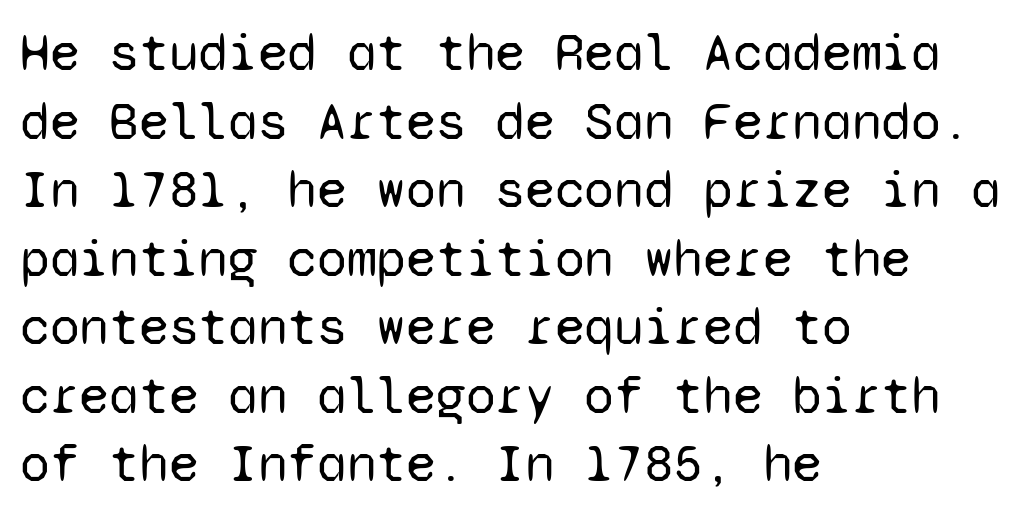
Stem width sits at or under what a default text font uses. Do the characters align in a grid? Yes, the font is monospaced. Bare-footed words on every line. Line spacing here is normal. A typesetter would mark this as roman, not italic. Does the copy run flush right? No — it runs flush left.
